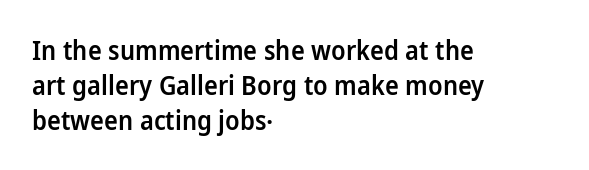
The image shows 26 px text type, upright; set left-aligned, normal line spacing (1.34x), normal letter spacing, not underlined.
